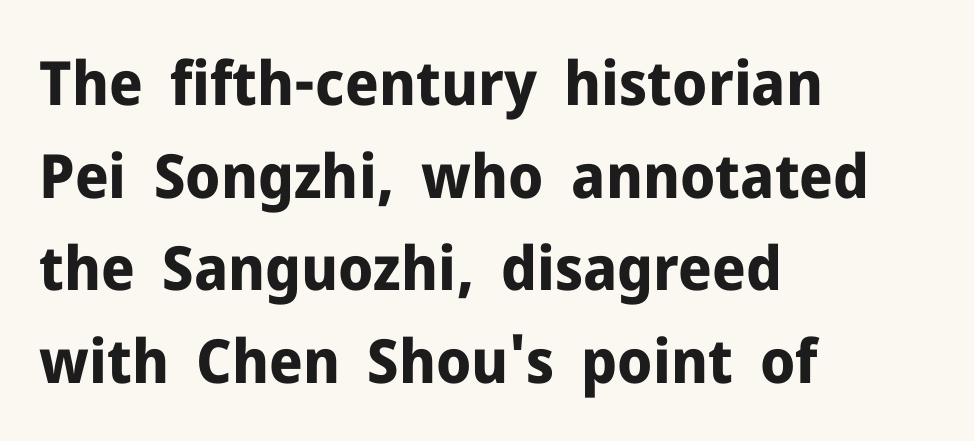
{"serif": "no", "italic": "no", "bold": "yes", "weight": "bold", "width": "normal", "stroke_contrast": "low", "x_height": "medium", "monospaced": "no", "underline": "no", "align": "left", "line_spacing": "normal", "line_spacing_ratio": 1.52, "letter_spacing": "normal", "letter_spacing_em": 0.0, "glyph_px": 61}
